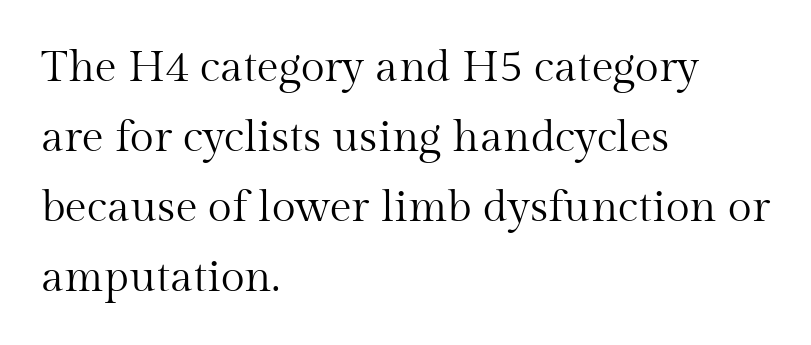
Q: Is the text bold? A: No.
Q: Is the text italic (slanted)? A: No, it is upright.
Q: Is the typeface a serif or a sans-serif typeface? A: Serif.
Q: Is the text underlined? A: No.
Q: How is the paragraph aligned? A: Left-aligned.
Q: Is the spacing between letters normal or unusually wide? A: Normal.
Q: Is the spacing between lines tight, normal or loose? A: Normal.
Q: Width (condensed, normal, or wide)? A: Normal.
Q: Stroke contrast? A: Medium.
Q: x-height? A: Medium.
Q: Monospaced? A: No.
